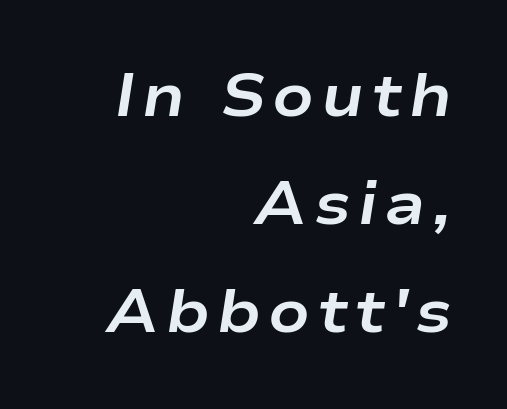
Just letters on the line, the space beneath them empty. Bold? Absolutely — the strokes are thick and heavy. This sample has the flowing, uneven cadence of proportional lettering. Short and long lines alike share a common ending point at right. If you drew a line through each stem, it would be angled.
